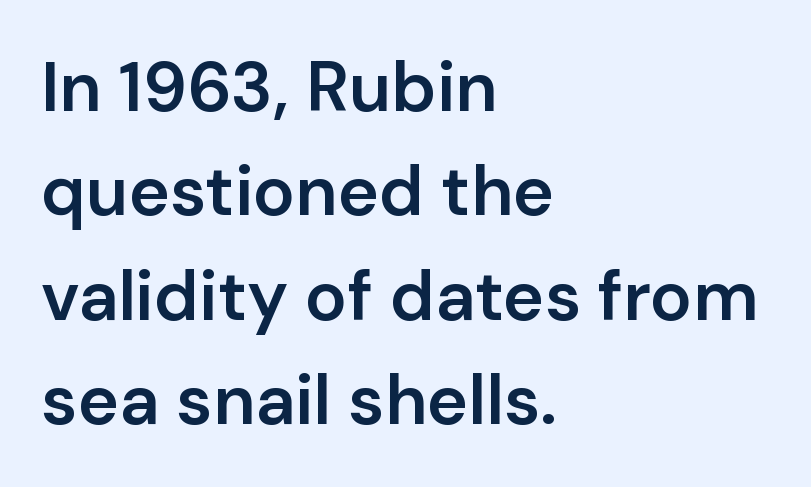
Q: Is the text bold? A: Semi-bold.
Q: Is the text italic (slanted)? A: No, it is upright.
Q: Is the typeface a serif or a sans-serif typeface? A: Sans-serif.
Q: Is the text underlined? A: No.
Q: How is the paragraph aligned? A: Left-aligned.
Q: Is the spacing between letters normal or unusually wide? A: Normal.
Q: Is the spacing between lines tight, normal or loose? A: Normal.
Q: Width (condensed, normal, or wide)? A: Normal.
Q: Stroke contrast? A: Low.
Q: x-height? A: Medium.
Q: Monospaced? A: No.
